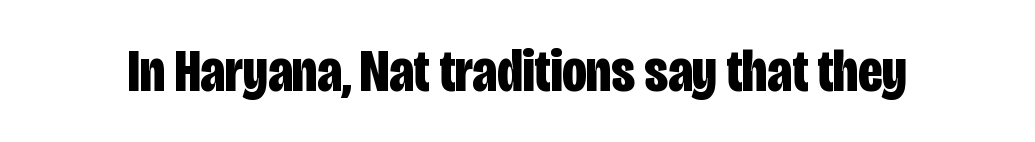
The image shows 61 px bold, condensed sans-serif type, upright; set normal letter spacing, not underlined; low stroke contrast and a large x-height.
